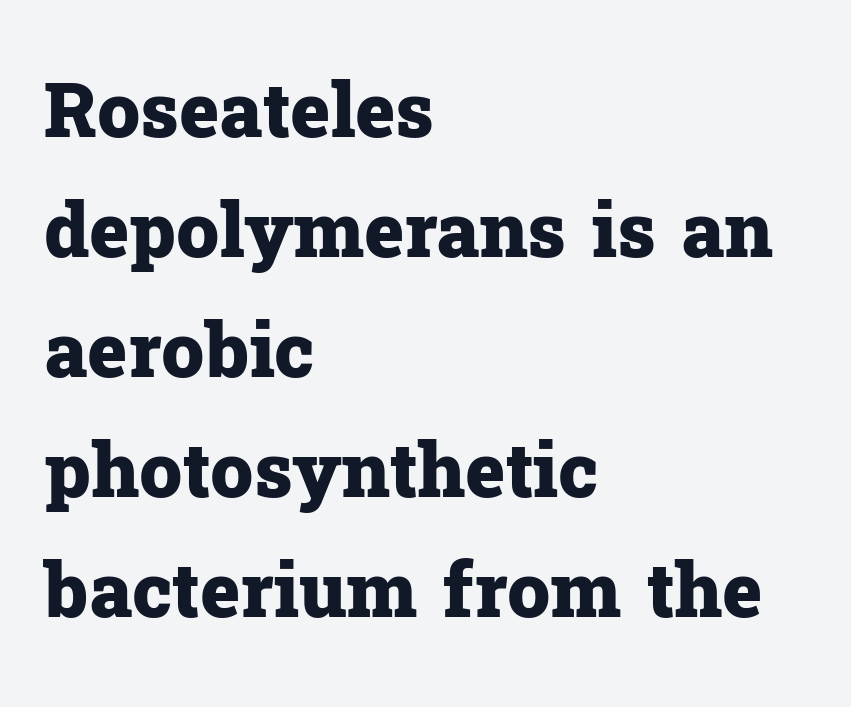
{"serif": "yes", "italic": "no", "bold": "yes", "weight": "heavy", "width": "normal", "stroke_contrast": "low", "x_height": "medium", "monospaced": "no", "underline": "no", "align": "left", "line_spacing": "normal", "line_spacing_ratio": 1.58, "letter_spacing": "normal", "letter_spacing_em": 0.0, "glyph_px": 76}
